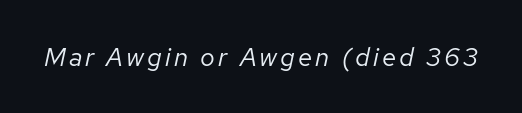
{"italic": "yes", "lean": "right", "slant_degrees": 12, "bold": "no", "underline": "no", "glyph_px": 26}
